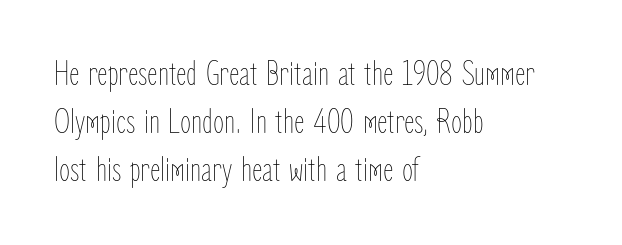
Q: Is the text bold? A: No.
Q: Is the text italic (slanted)? A: No, it is upright.
Q: Is the text underlined? A: No.
Q: How is the paragraph aligned? A: Left-aligned.
Q: Is the spacing between letters normal or unusually wide? A: Normal.
Q: Is the spacing between lines tight, normal or loose? A: Normal.
Q: Width (condensed, normal, or wide)? A: Condensed.
Q: Stroke contrast? A: Low.
Q: x-height? A: Medium.
Q: Monospaced? A: No.
